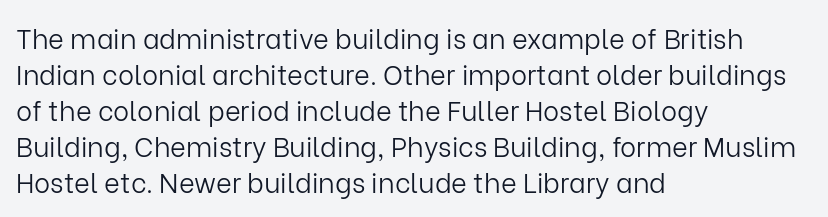
Q: Is the text bold? A: No.
Q: Is the text italic (slanted)? A: No, it is upright.
Q: Is the text underlined? A: No.
Q: How is the paragraph aligned? A: Left-aligned.
Q: Is the spacing between letters normal or unusually wide? A: Normal.
Q: Is the spacing between lines tight, normal or loose? A: Normal.
